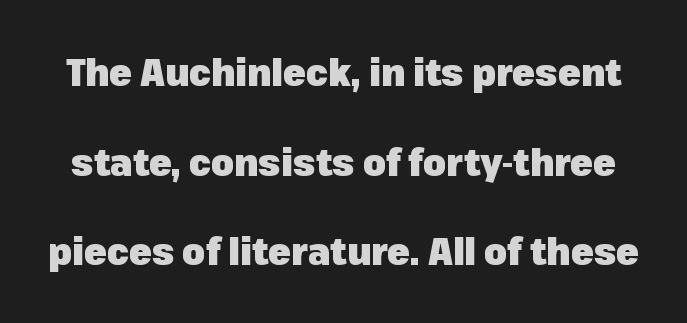
The image shows 37 px heavy sans-serif type, upright; set loose line spacing (2.42x), normal letter spacing, not underlined; low stroke contrast and a medium x-height.
